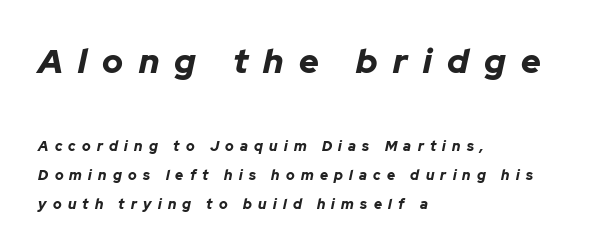
{"italic": "yes", "lean": "right", "slant_degrees": 12, "bold": "yes", "weight": "bold", "width": "normal", "stroke_contrast": "low", "x_height": "medium", "monospaced": "no", "underline": "no", "align": "left", "line_spacing": "loose", "line_spacing_ratio": 2.07, "letter_spacing": "wide", "letter_spacing_em": 0.45, "larger_block": "first", "size_ratio": 2.43, "glyph_px": 34}
